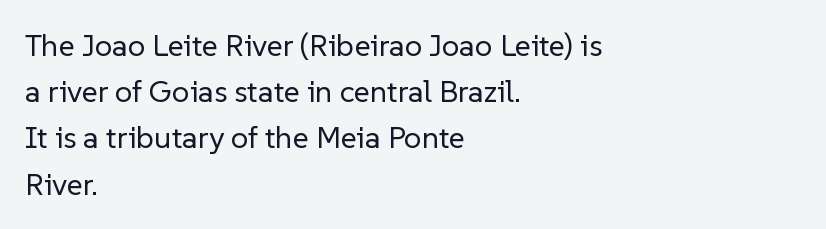
Q: Is the text bold? A: No.
Q: Is the text italic (slanted)? A: No, it is upright.
Q: Is the typeface a serif or a sans-serif typeface? A: Sans-serif.
Q: Is the text underlined? A: No.
Q: How is the paragraph aligned? A: Left-aligned.
Q: Is the spacing between letters normal or unusually wide? A: Normal.
Q: Is the spacing between lines tight, normal or loose? A: Normal.
Q: Width (condensed, normal, or wide)? A: Normal.
Q: Stroke contrast? A: Low.
Q: x-height? A: Medium.
Q: Monospaced? A: No.
